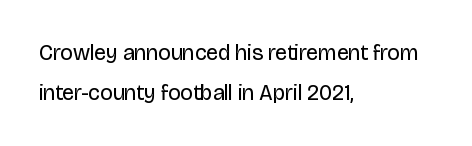
Q: Is the text bold? A: No.
Q: Is the text italic (slanted)? A: No, it is upright.
Q: Is the text underlined? A: No.
Q: How is the paragraph aligned? A: Left-aligned.
Q: Is the spacing between letters normal or unusually wide? A: Normal.
